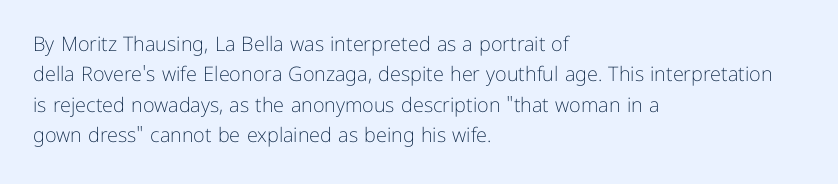
The typesetting does not lean heavy: it is not bold. Words appear dense and cohesive because spacing is normal. Every character sits straight up, as roman type does. What's the leading like? Ordinary, nothing unusual. Glance below the letters and you will spot only blank space.
